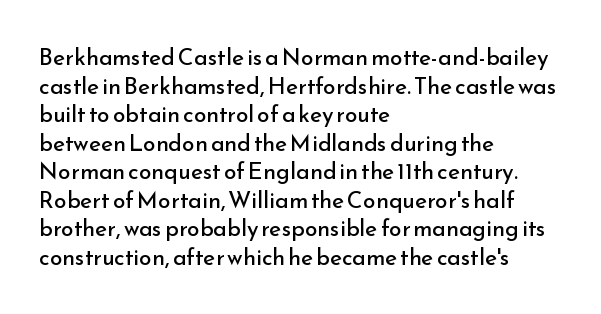
Beneath every word, the page is bare. On a weight scale, this lands at 450 or below. Look at the tracking — it's just the regular setting, nothing added. The typesetter chose a ragged-right arrangement here. Upright lettering throughout.
